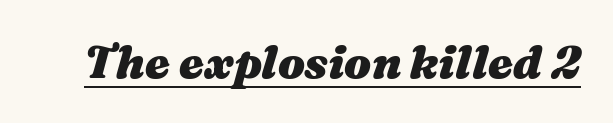
{"italic": "yes", "lean": "right", "slant_degrees": 16, "bold": "yes", "weight": "heavy", "width": "wide", "stroke_contrast": "medium", "x_height": "medium", "monospaced": "no", "underline": "yes", "letter_spacing": "normal", "letter_spacing_em": 0.0, "glyph_px": 45}
